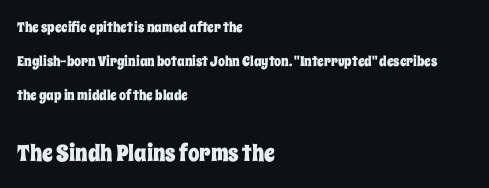
{"italic": "no", "underline": "no", "align": "left", "line_spacing": "loose", "line_spacing_ratio": 2.43, "letter_spacing": "normal", "letter_spacing_em": 0.0, "larger_block": "second", "size_ratio": 1.64, "glyph_px": 23}
